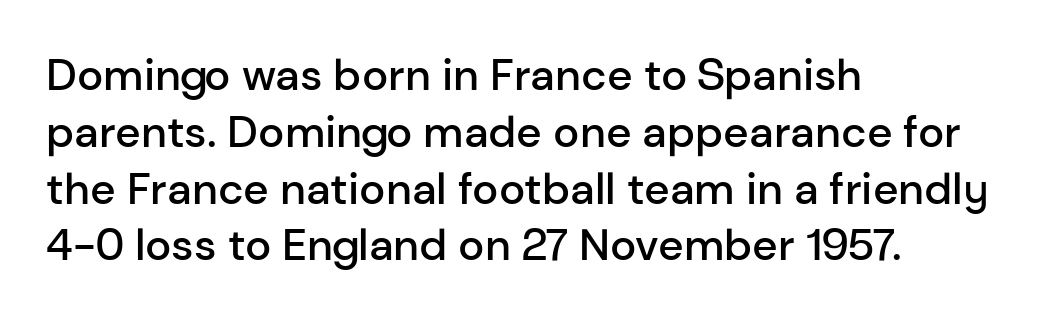
Q: Is the text bold? A: Semi-bold.
Q: Is the text italic (slanted)? A: No, it is upright.
Q: Is the typeface a serif or a sans-serif typeface? A: Sans-serif.
Q: Is the text underlined? A: No.
Q: How is the paragraph aligned? A: Left-aligned.
Q: Is the spacing between letters normal or unusually wide? A: Normal.
Q: Is the spacing between lines tight, normal or loose? A: Normal.
Q: Width (condensed, normal, or wide)? A: Normal.
Q: Stroke contrast? A: Low.
Q: x-height? A: Medium.
Q: Monospaced? A: No.
